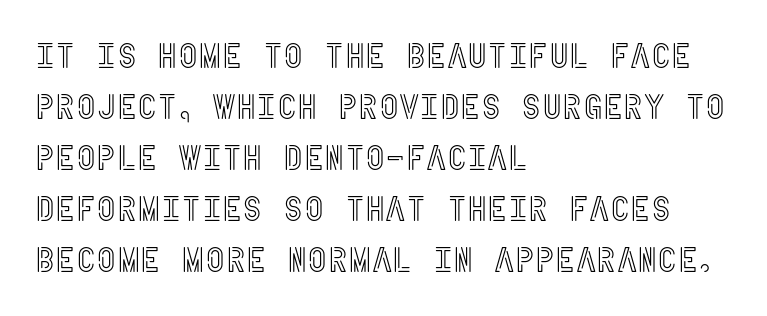
The image shows 35 px condensed type, upright; set left-aligned, normal line spacing (1.46x), normal letter spacing, not underlined; a large x-height.
